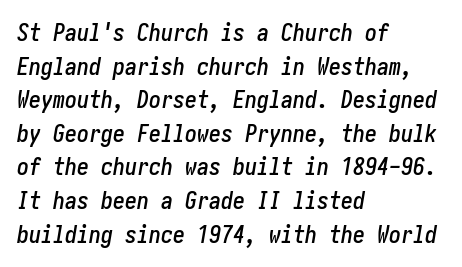
Q: Is the text italic (slanted)? A: Yes, it leans right by about 10 degrees.
Q: Is the text underlined? A: No.
Q: How is the paragraph aligned? A: Left-aligned.
Q: Is the spacing between letters normal or unusually wide? A: Normal.
Q: Is the spacing between lines tight, normal or loose? A: Normal.
